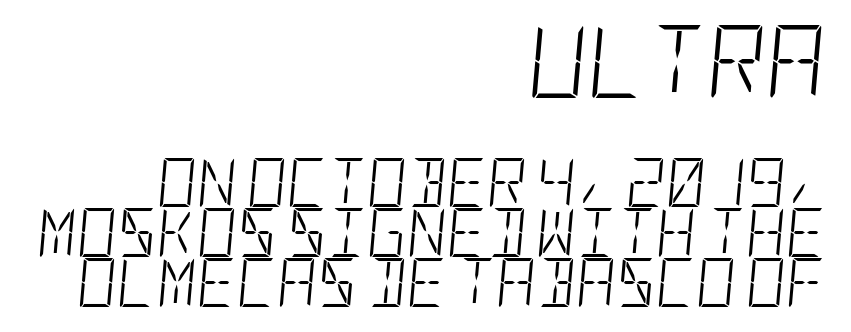
Q: Is the text bold? A: No.
Q: Is the text italic (slanted)? A: Yes, it leans right by about 5 degrees.
Q: Is the text underlined? A: No.
Q: How is the paragraph aligned? A: Right-aligned.
Q: Is the spacing between letters normal or unusually wide? A: Normal.
Q: Is the spacing between lines tight, normal or loose? A: Tight.
Q: Which block of text is set in a larger size, the first (top) or the second (bottom)? A: The first (top) one.
Q: Width (condensed, normal, or wide)? A: Condensed.
Q: Stroke contrast? A: Low.
Q: x-height? A: Large.
